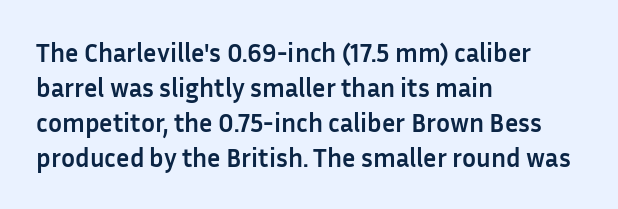
The baseline area is clear. The lines in this sample share a left origin and differ only in where they stop. The type is set solid horizontally, with unmodified tracking. Compared with typical paragraphs, the rows here are spaced about the same. Thick stems and heavy bowls — unmistakably bold. Ascenders rise straight up at ninety degrees.
